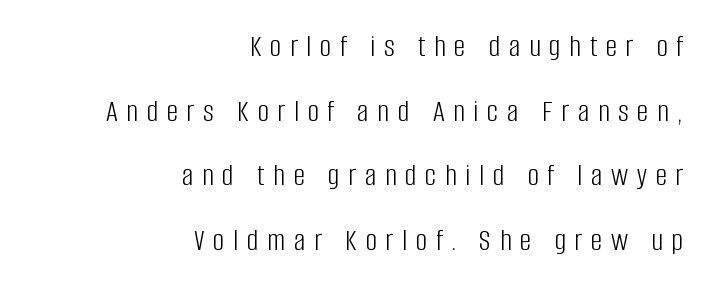
{"serif": "no", "italic": "no", "bold": "no", "weight": "light", "width": "condensed", "stroke_contrast": "low", "x_height": "large", "monospaced": "no", "underline": "no", "align": "right", "line_spacing": "loose", "line_spacing_ratio": 2.02, "letter_spacing": "wide", "letter_spacing_em": 0.27, "glyph_px": 32}
